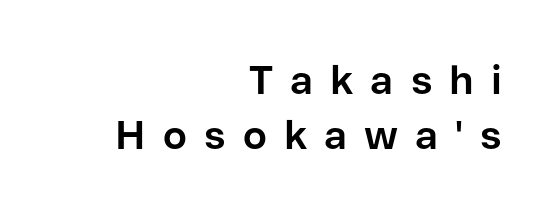
Q: Is the text bold? A: Yes.
Q: Is the text italic (slanted)? A: No, it is upright.
Q: Is the typeface a serif or a sans-serif typeface? A: Sans-serif.
Q: Is the text underlined? A: No.
Q: How is the paragraph aligned? A: Right-aligned.
Q: Is the spacing between letters normal or unusually wide? A: Unusually wide.
Q: Is the spacing between lines tight, normal or loose? A: Normal.
Q: Width (condensed, normal, or wide)? A: Normal.
Q: Stroke contrast? A: Low.
Q: x-height? A: Medium.
Q: Monospaced? A: No.
